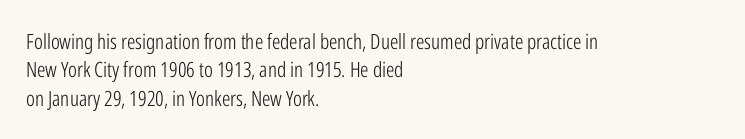
{"italic": "no", "bold": "no", "underline": "no", "align": "left", "line_spacing": "normal", "line_spacing_ratio": 1.35, "letter_spacing": "normal", "letter_spacing_em": 0.0, "glyph_px": 21}
